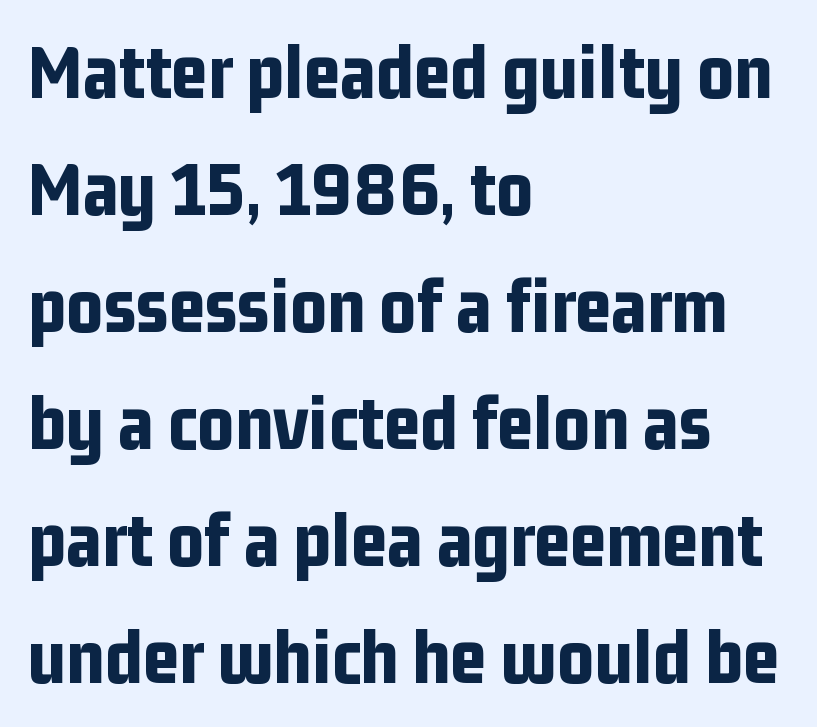
If you drew a line through each stem, it would be perfectly vertical. A typesetter would call this proportional, since set widths differ per character. Leading matches the norm, producing a regular column. Classification — sans serif. The type is set solid horizontally, with unmodified tracking. Notice how thick the strokes are: this is what a full bold looks like.
